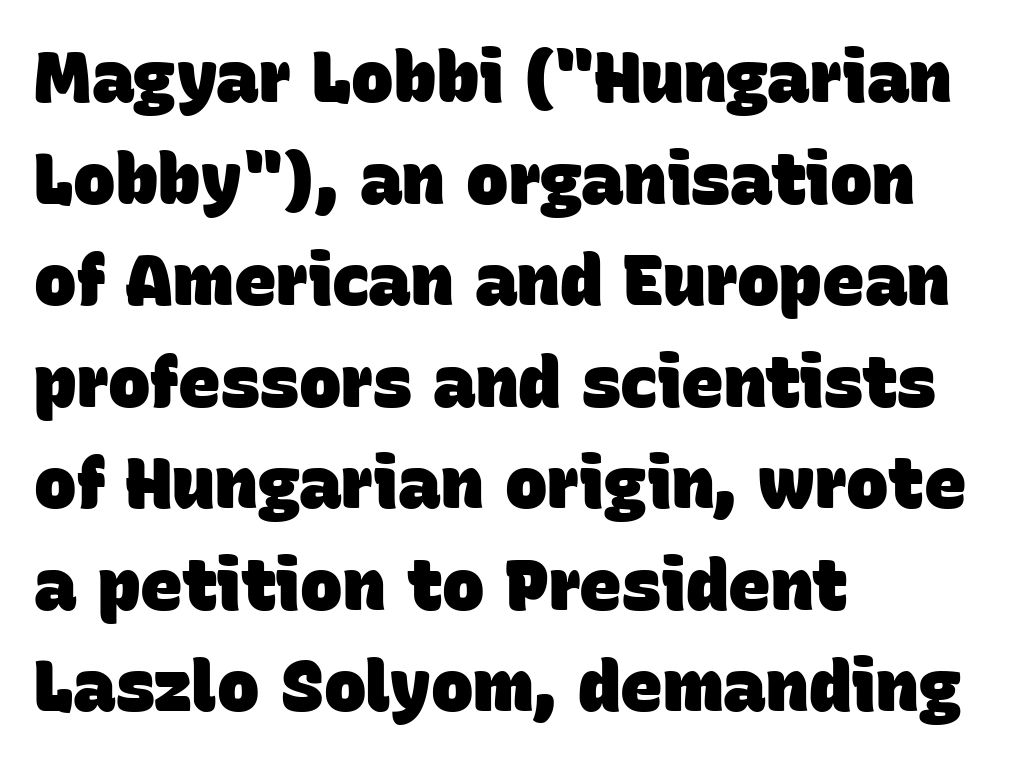
The image shows 71 px heavy sans-serif type; set left-aligned, normal line spacing (1.43x), normal letter spacing, not underlined; low stroke contrast and a large x-height.
